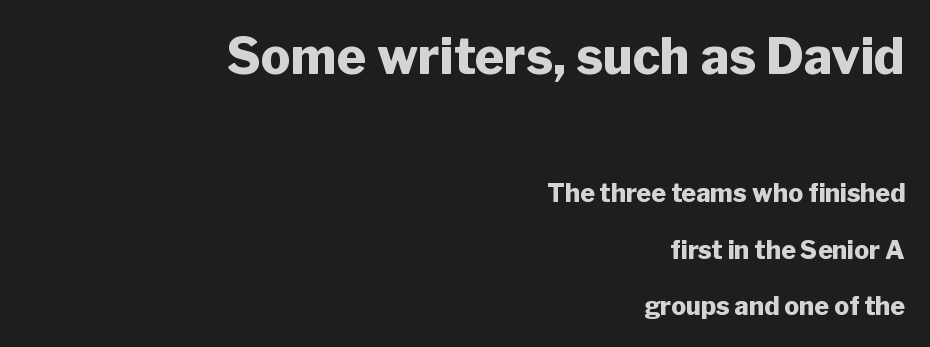
Q: Is the text bold? A: Yes.
Q: Is the text italic (slanted)? A: No, it is upright.
Q: Is the typeface a serif or a sans-serif typeface? A: Sans-serif.
Q: Is the text underlined? A: No.
Q: How is the paragraph aligned? A: Right-aligned.
Q: Is the spacing between letters normal or unusually wide? A: Normal.
Q: Is the spacing between lines tight, normal or loose? A: Loose.
Q: Which block of text is set in a larger size, the first (top) or the second (bottom)? A: The first (top) one.
Q: Width (condensed, normal, or wide)? A: Normal.
Q: Stroke contrast? A: Low.
Q: x-height? A: Medium.
Q: Monospaced? A: No.
